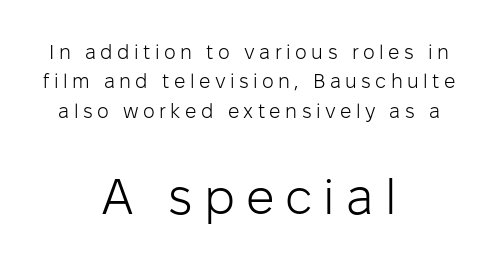
Q: Is the text bold? A: No.
Q: Is the text italic (slanted)? A: No, it is upright.
Q: Is the typeface a serif or a sans-serif typeface? A: Sans-serif.
Q: Is the text underlined? A: No.
Q: How is the paragraph aligned? A: Centered.
Q: Is the spacing between letters normal or unusually wide? A: Unusually wide.
Q: Is the spacing between lines tight, normal or loose? A: Normal.
Q: Which block of text is set in a larger size, the first (top) or the second (bottom)? A: The second (bottom) one.
Q: Width (condensed, normal, or wide)? A: Normal.
Q: Stroke contrast? A: Low.
Q: x-height? A: Medium.
Q: Monospaced? A: No.
